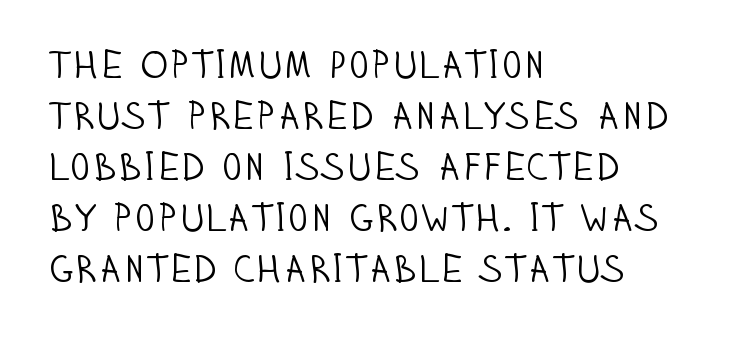
{"serif": "no", "italic": "no", "bold": "no", "weight": "light", "width": "condensed", "stroke_contrast": "low", "x_height": "large", "monospaced": "no", "underline": "no", "align": "left", "line_spacing": "normal", "line_spacing_ratio": 1.31, "letter_spacing": "normal", "letter_spacing_em": 0.0, "glyph_px": 39}
